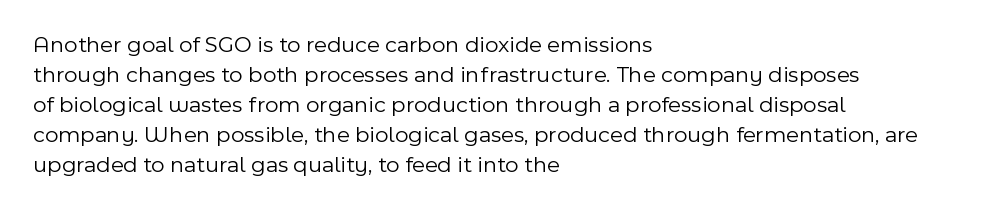
The lines are quadded left. The font sits on the lighter half of the weight spectrum, regular included. Tracking here is standard; glyphs follow each other at the usual distance. Italic? Not at all — the glyphs are vertical. Rule under the text: the space is simply empty.
